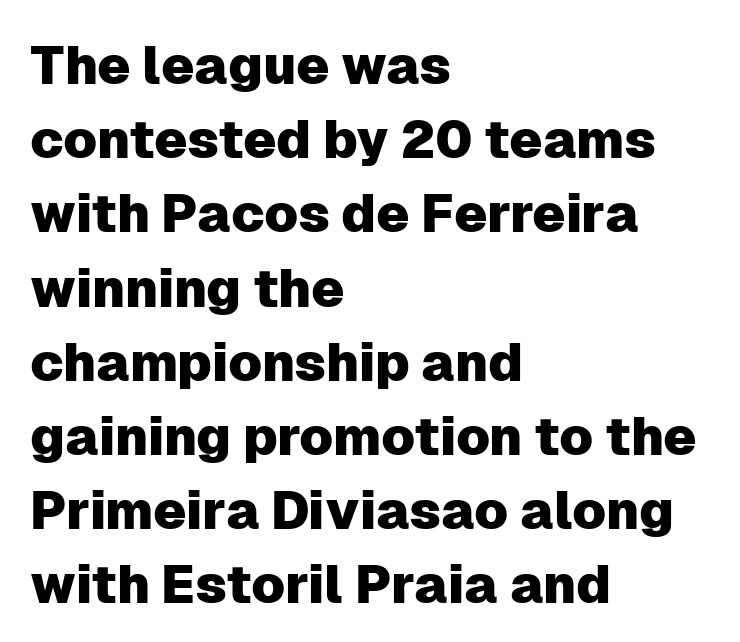
Q: Is the text italic (slanted)? A: No, it is upright.
Q: Is the typeface a serif or a sans-serif typeface? A: Sans-serif.
Q: Is the text underlined? A: No.
Q: How is the paragraph aligned? A: Left-aligned.
Q: Is the spacing between letters normal or unusually wide? A: Normal.
Q: Is the spacing between lines tight, normal or loose? A: Normal.
Q: Width (condensed, normal, or wide)? A: Normal.
Q: Stroke contrast? A: Low.
Q: x-height? A: Medium.
Q: Monospaced? A: No.
